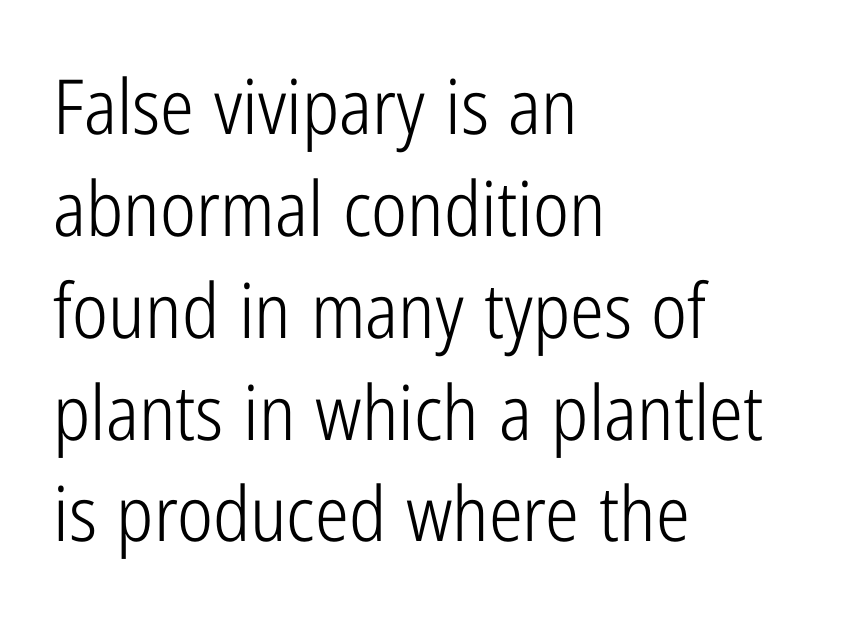
The image shows 76 px light, condensed sans-serif type, upright; set left-aligned, normal line spacing (1.34x), normal letter spacing, not underlined; low stroke contrast and a medium x-height.
